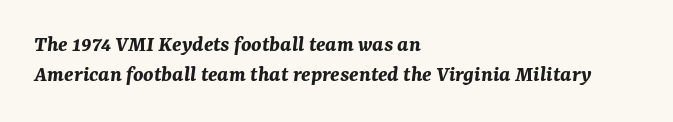
Q: Is the text bold? A: Yes.
Q: Is the text italic (slanted)? A: Yes, it leans right by about 7 degrees.
Q: Is the text underlined? A: No.
Q: How is the paragraph aligned? A: Left-aligned.
Q: Is the spacing between letters normal or unusually wide? A: Normal.
Q: Is the spacing between lines tight, normal or loose? A: Normal.
